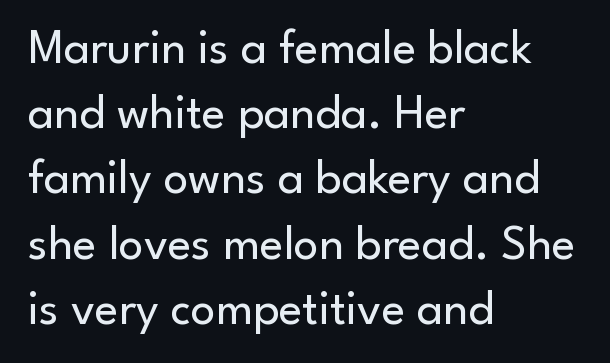
Q: Is the text bold? A: No.
Q: Is the text italic (slanted)? A: No, it is upright.
Q: Is the typeface a serif or a sans-serif typeface? A: Sans-serif.
Q: Is the text underlined? A: No.
Q: How is the paragraph aligned? A: Left-aligned.
Q: Is the spacing between letters normal or unusually wide? A: Normal.
Q: Is the spacing between lines tight, normal or loose? A: Normal.
Q: Width (condensed, normal, or wide)? A: Normal.
Q: Stroke contrast? A: Low.
Q: x-height? A: Small.
Q: Monospaced? A: No.
